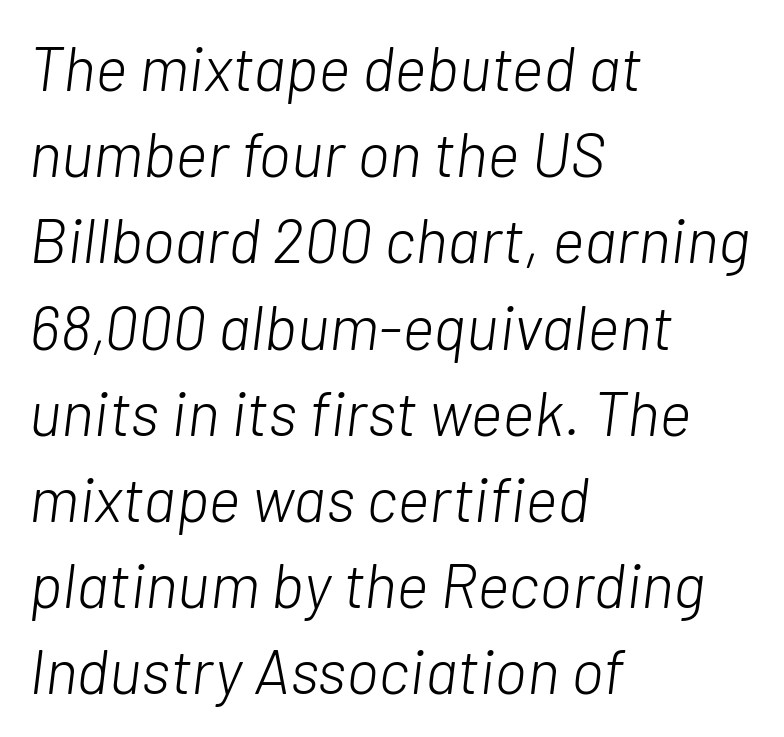
{"italic": "yes", "lean": "right", "slant_degrees": 7, "bold": "no", "weight": "light", "width": "normal", "stroke_contrast": "low", "x_height": "medium", "monospaced": "no", "underline": "no", "align": "left", "line_spacing": "normal", "line_spacing_ratio": 1.39, "letter_spacing": "normal", "letter_spacing_em": 0.0, "glyph_px": 62}
